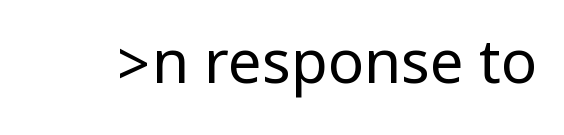
Q: Is the text bold? A: No.
Q: Is the text italic (slanted)? A: No, it is upright.
Q: Is the typeface a serif or a sans-serif typeface? A: Sans-serif.
Q: Is the text underlined? A: No.
Q: Is the spacing between letters normal or unusually wide? A: Normal.
Q: Width (condensed, normal, or wide)? A: Condensed.
Q: Stroke contrast? A: Low.
